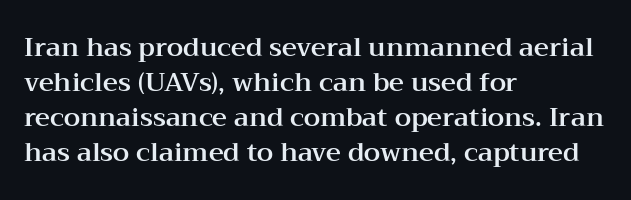
Q: Is the text italic (slanted)? A: No, it is upright.
Q: Is the text underlined? A: No.
Q: How is the paragraph aligned? A: Left-aligned.
Q: Is the spacing between letters normal or unusually wide? A: Normal.
Q: Is the spacing between lines tight, normal or loose? A: Normal.
